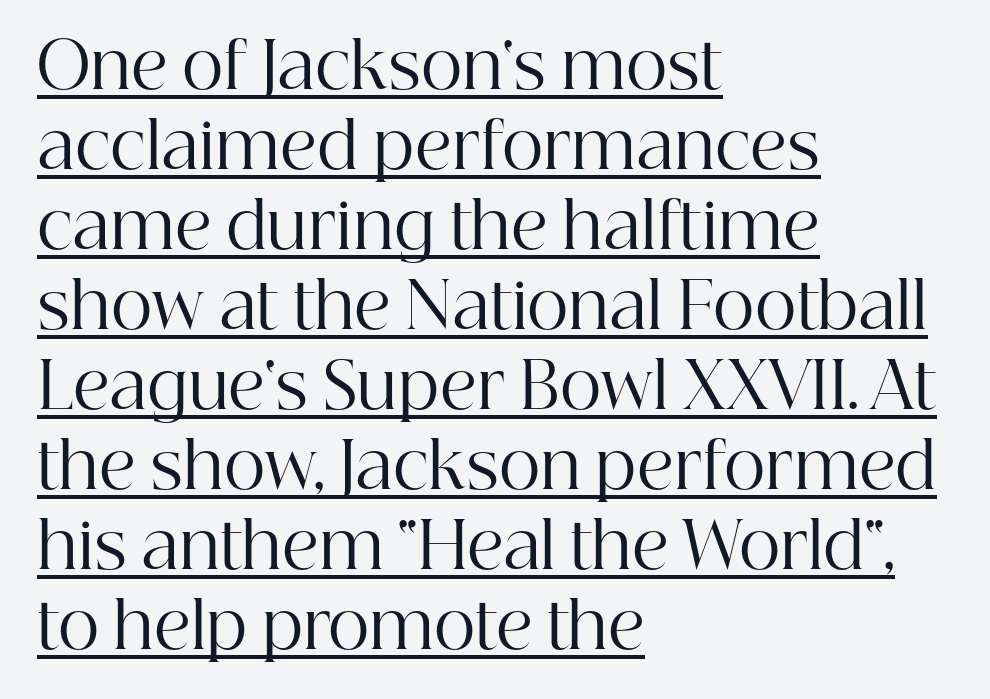
{"serif": "yes", "italic": "no", "bold": "no", "weight": "regular", "width": "normal", "stroke_contrast": "high", "x_height": "medium", "monospaced": "no", "underline": "yes", "align": "left", "line_spacing": "normal", "line_spacing_ratio": 1.25, "letter_spacing": "normal", "letter_spacing_em": 0.0, "glyph_px": 64}
